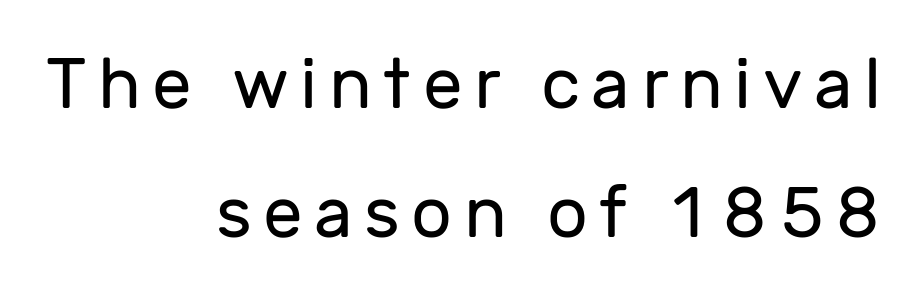
Nope, not italic — everything's standing straight. Character widths vary here, with narrow letters taking less room than wide ones. A light-to-regular cut is what we see here. Type without underlining. Reading down the block, your eye finds every line finishing at a fixed right position.
